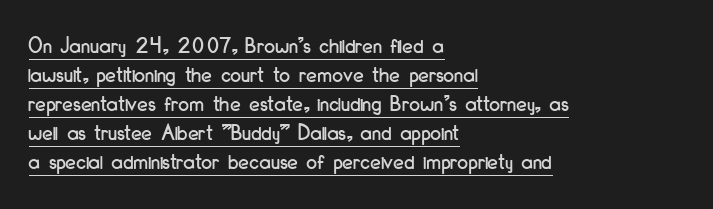
Q: Is the text italic (slanted)? A: No, it is upright.
Q: Is the text underlined? A: Yes.
Q: How is the paragraph aligned? A: Left-aligned.
Q: Is the spacing between letters normal or unusually wide? A: Normal.
